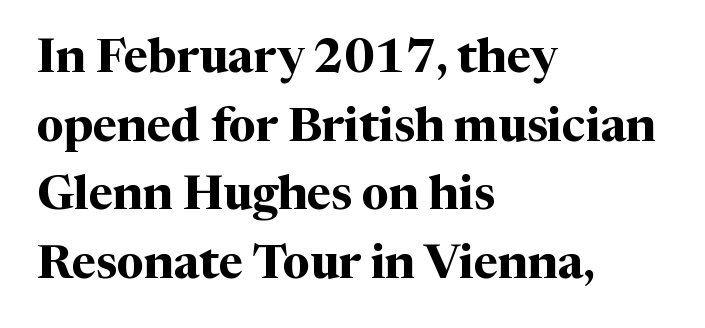
The image shows 47 px bold serif type, upright; set left-aligned, normal line spacing (1.46x), normal letter spacing, not underlined; medium stroke contrast and a medium x-height.
